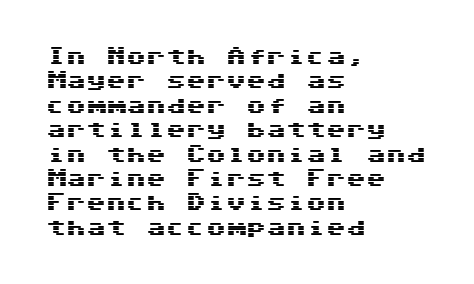
{"italic": "no", "underline": "no", "align": "left", "line_spacing_ratio": 1.22, "letter_spacing": "normal", "letter_spacing_em": 0.0, "glyph_px": 20}
